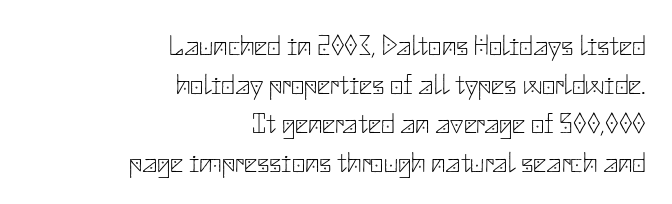
Q: Is the text bold? A: No.
Q: Is the text italic (slanted)? A: No, it is upright.
Q: Is the typeface a serif or a sans-serif typeface? A: Sans-serif.
Q: Is the text underlined? A: No.
Q: How is the paragraph aligned? A: Right-aligned.
Q: Is the spacing between letters normal or unusually wide? A: Normal.
Q: Is the spacing between lines tight, normal or loose? A: Normal.
Q: Width (condensed, normal, or wide)? A: Normal.
Q: Stroke contrast? A: Low.
Q: x-height? A: Small.
